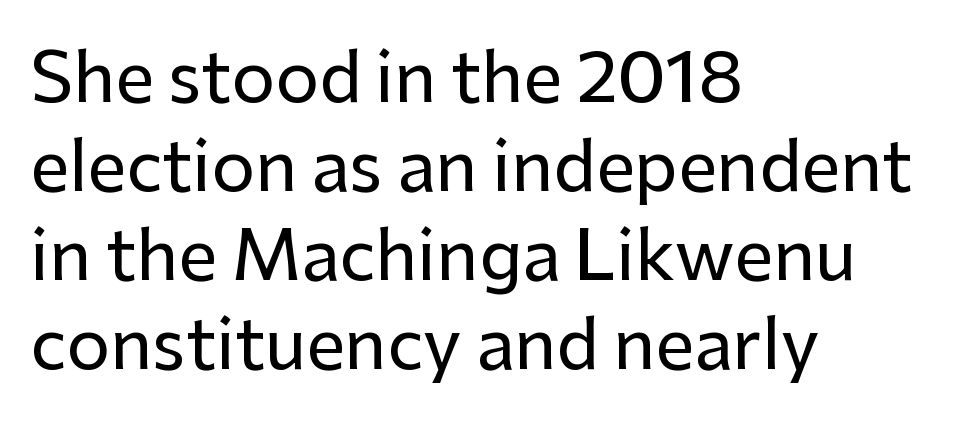
Q: Is the text italic (slanted)? A: No, it is upright.
Q: Is the typeface a serif or a sans-serif typeface? A: Sans-serif.
Q: Is the text underlined? A: No.
Q: How is the paragraph aligned? A: Left-aligned.
Q: Is the spacing between letters normal or unusually wide? A: Normal.
Q: Is the spacing between lines tight, normal or loose? A: Normal.
Q: Width (condensed, normal, or wide)? A: Normal.
Q: Stroke contrast? A: Low.
Q: x-height? A: Medium.
Q: Monospaced? A: No.
